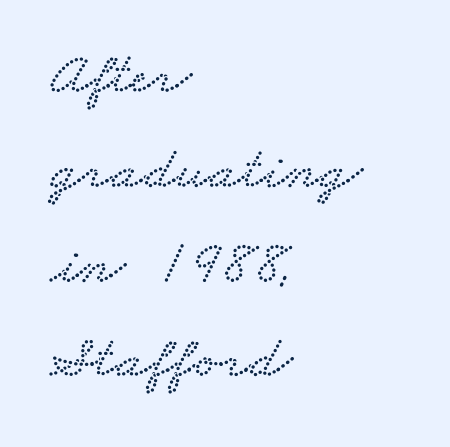
Q: Is the typeface a serif or a sans-serif typeface? A: Serif.
Q: Is the text underlined? A: No.
Q: How is the paragraph aligned? A: Left-aligned.
Q: Is the spacing between letters normal or unusually wide? A: Normal.
Q: Is the spacing between lines tight, normal or loose? A: Normal.
Q: Width (condensed, normal, or wide)? A: Wide.
Q: Stroke contrast? A: Low.
Q: x-height? A: Small.
Q: Monospaced? A: No.
